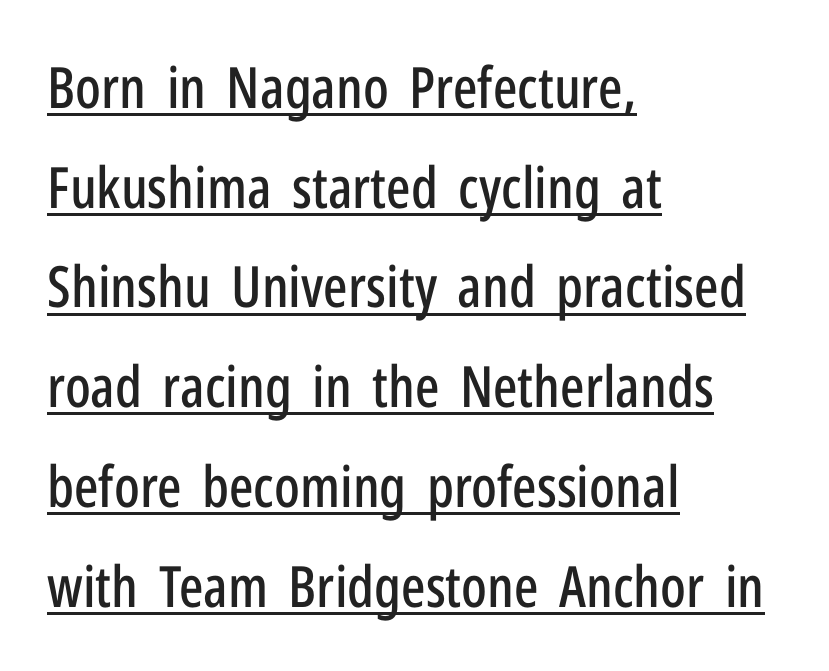
Q: Is the text italic (slanted)? A: No, it is upright.
Q: Is the typeface a serif or a sans-serif typeface? A: Sans-serif.
Q: Is the text underlined? A: Yes.
Q: How is the paragraph aligned? A: Left-aligned.
Q: Is the spacing between letters normal or unusually wide? A: Normal.
Q: Width (condensed, normal, or wide)? A: Condensed.
Q: Stroke contrast? A: Low.
Q: x-height? A: Medium.
Q: Monospaced? A: No.
